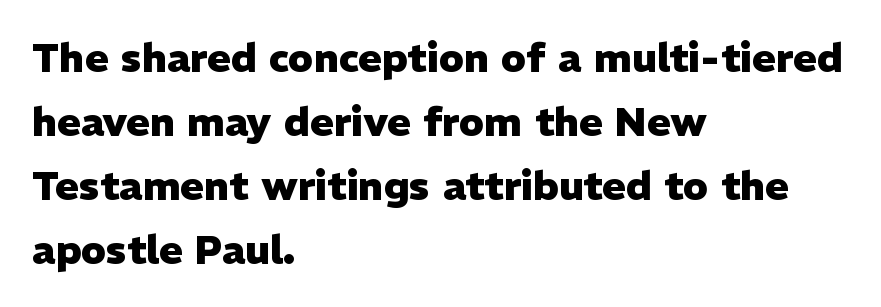
Q: Is the text bold? A: Yes.
Q: Is the text italic (slanted)? A: No, it is upright.
Q: Is the typeface a serif or a sans-serif typeface? A: Sans-serif.
Q: Is the text underlined? A: No.
Q: How is the paragraph aligned? A: Left-aligned.
Q: Is the spacing between letters normal or unusually wide? A: Normal.
Q: Is the spacing between lines tight, normal or loose? A: Normal.
Q: Width (condensed, normal, or wide)? A: Normal.
Q: Stroke contrast? A: Low.
Q: x-height? A: Medium.
Q: Monospaced? A: No.
